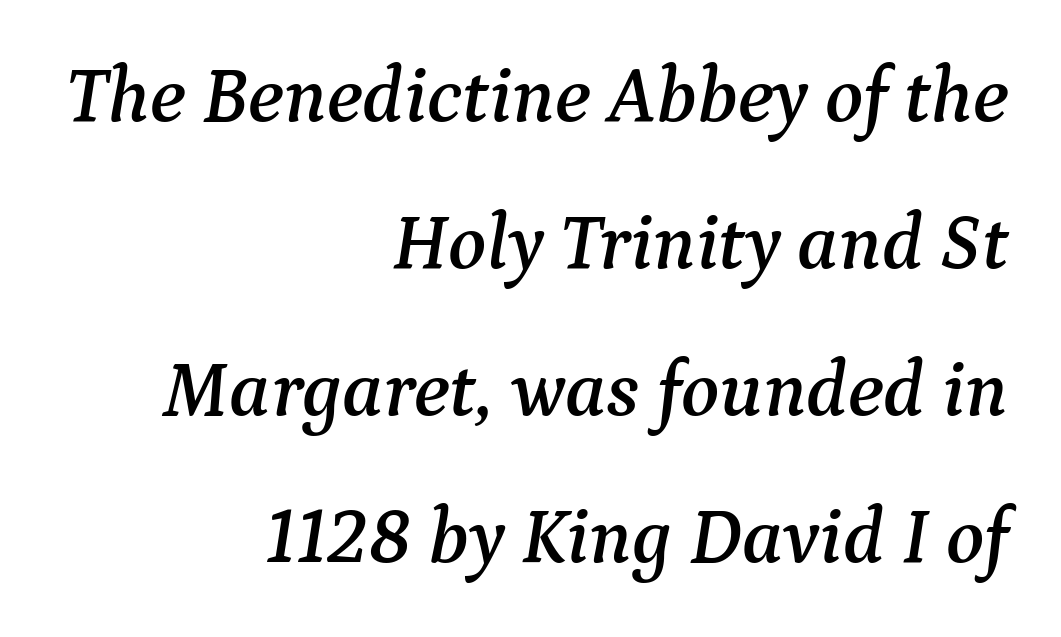
A typesetter would call this zero additional tracking. What kind of face is this? One with serifs. Varying glyph widths throughout — classic text-font behaviour. Line endings align vertically; line beginnings do not. If you drew a line through each stem, it would be angled. The zone under the glyphs is completely vacant.
